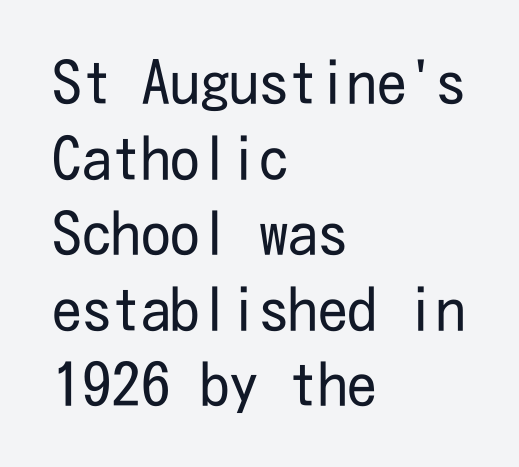
The image shows 59 px regular-weight, condensed sans-serif type, upright; set left-aligned, normal line spacing (1.28x), normal letter spacing, not underlined; low stroke contrast and a medium x-height.
